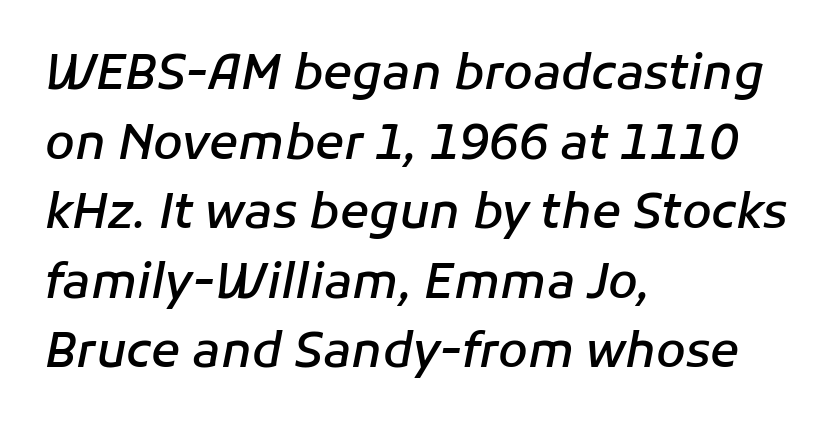
The image shows 48 px semibold type, italic (leaning right); set left-aligned, normal line spacing (1.45x), normal letter spacing, not underlined; low stroke contrast and a medium x-height.
